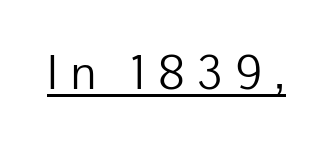
Q: Is the text bold? A: No.
Q: Is the text italic (slanted)? A: No, it is upright.
Q: Is the typeface a serif or a sans-serif typeface? A: Sans-serif.
Q: Is the text underlined? A: Yes.
Q: Is the spacing between letters normal or unusually wide? A: Unusually wide.
Q: Width (condensed, normal, or wide)? A: Normal.
Q: Stroke contrast? A: Low.
Q: x-height? A: Medium.
Q: Monospaced? A: No.
